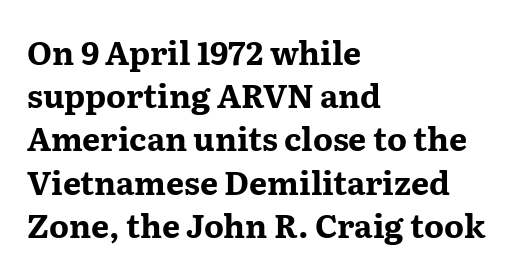
Q: Is the text bold? A: Yes.
Q: Is the text italic (slanted)? A: No, it is upright.
Q: Is the typeface a serif or a sans-serif typeface? A: Serif.
Q: Is the text underlined? A: No.
Q: How is the paragraph aligned? A: Left-aligned.
Q: Is the spacing between letters normal or unusually wide? A: Normal.
Q: Is the spacing between lines tight, normal or loose? A: Normal.
Q: Width (condensed, normal, or wide)? A: Wide.
Q: Stroke contrast? A: Medium.
Q: x-height? A: Medium.
Q: Monospaced? A: No.
